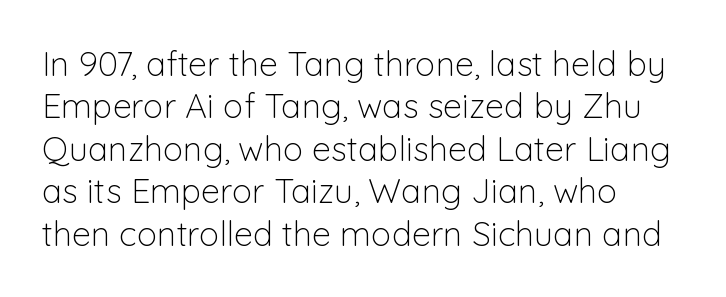
The image shows 34 px light sans-serif type, upright; set left-aligned, normal line spacing (1.25x), normal letter spacing, not underlined; low stroke contrast and a medium x-height.
